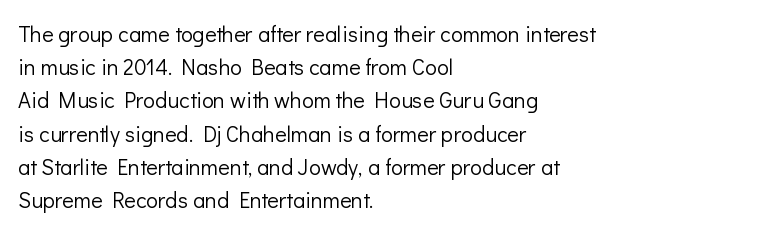
The image shows 22 px text type, upright; set left-aligned, normal line spacing (1.51x), normal letter spacing, not underlined.
